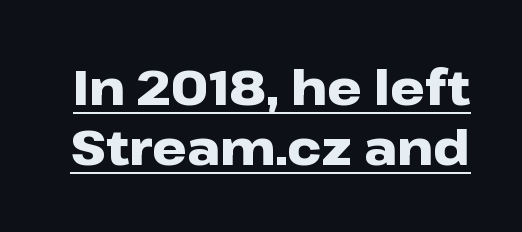
Q: Is the text bold? A: Yes.
Q: Is the text italic (slanted)? A: No, it is upright.
Q: Is the typeface a serif or a sans-serif typeface? A: Sans-serif.
Q: Is the text underlined? A: Yes.
Q: Is the spacing between letters normal or unusually wide? A: Normal.
Q: Width (condensed, normal, or wide)? A: Wide.
Q: Stroke contrast? A: Low.
Q: x-height? A: Medium.
Q: Monospaced? A: No.
